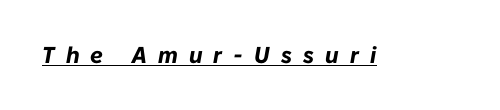
The image shows 23 px bold type, italic (leaning right); set unusually wide letter spacing (+0.49 em), underlined.
